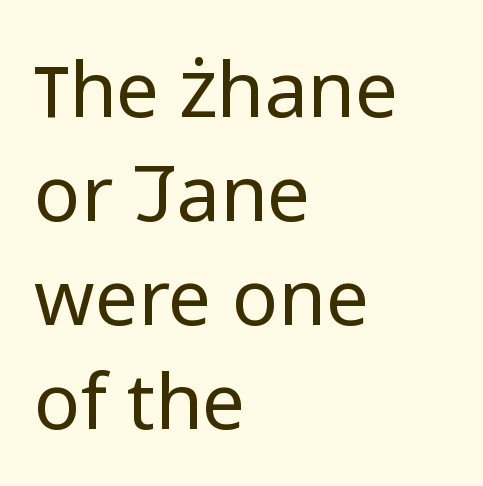
{"serif": "no", "italic": "no", "bold": "no", "weight": "regular", "width": "normal", "stroke_contrast": "low", "x_height": "medium", "monospaced": "no", "underline": "no", "align": "left", "line_spacing": "normal", "line_spacing_ratio": 1.35, "letter_spacing": "normal", "letter_spacing_em": 0.0, "glyph_px": 77}
